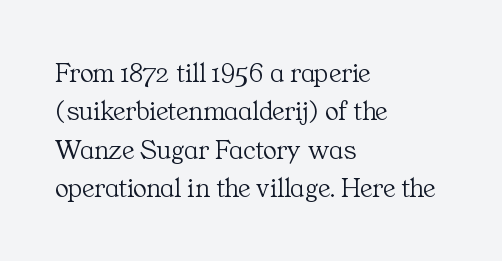
{"serif": "yes", "italic": "no", "bold": "no", "weight": "light", "width": "normal", "stroke_contrast": "medium", "x_height": "medium", "monospaced": "no", "underline": "no", "align": "left", "line_spacing": "normal", "line_spacing_ratio": 1.37, "letter_spacing": "normal", "letter_spacing_em": 0.0, "glyph_px": 28}
